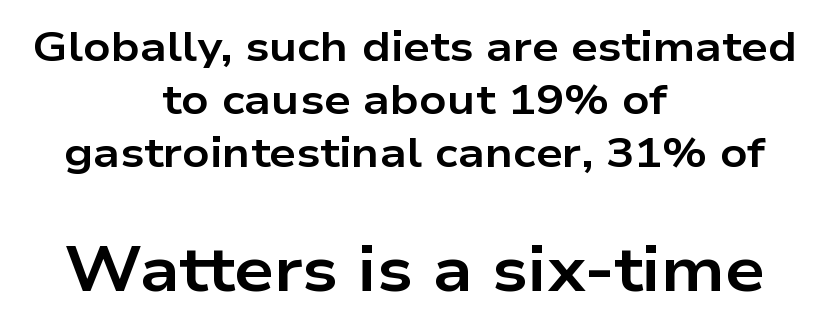
The image shows 63 px bold, wide sans-serif type, upright; set centered, normal line spacing (1.26x), normal letter spacing, not underlined; the second (bottom) block is 1.5x larger; low stroke contrast and a medium x-height.
